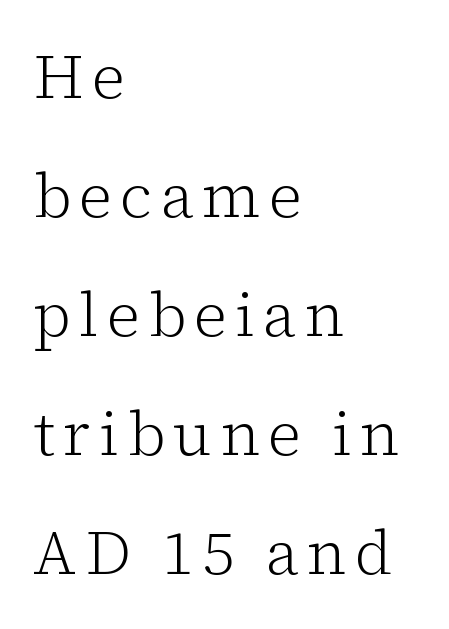
The image shows 62 px light serif type, upright; set left-aligned, loose line spacing (1.92x), not underlined; low stroke contrast and a medium x-height.
